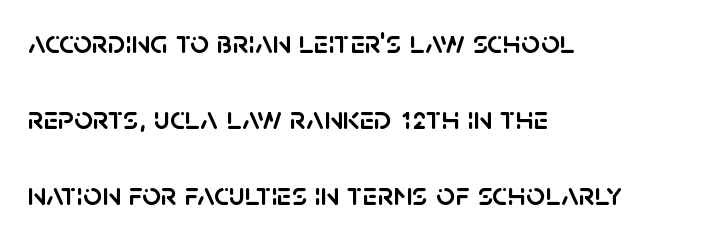
The passage shown has conventional tracking throughout. The face used here is proportionally spaced, like ordinary book or web type. Stroke terminals: plain, sans-serif. Typeset ragged right — the left edge is the straight one.
